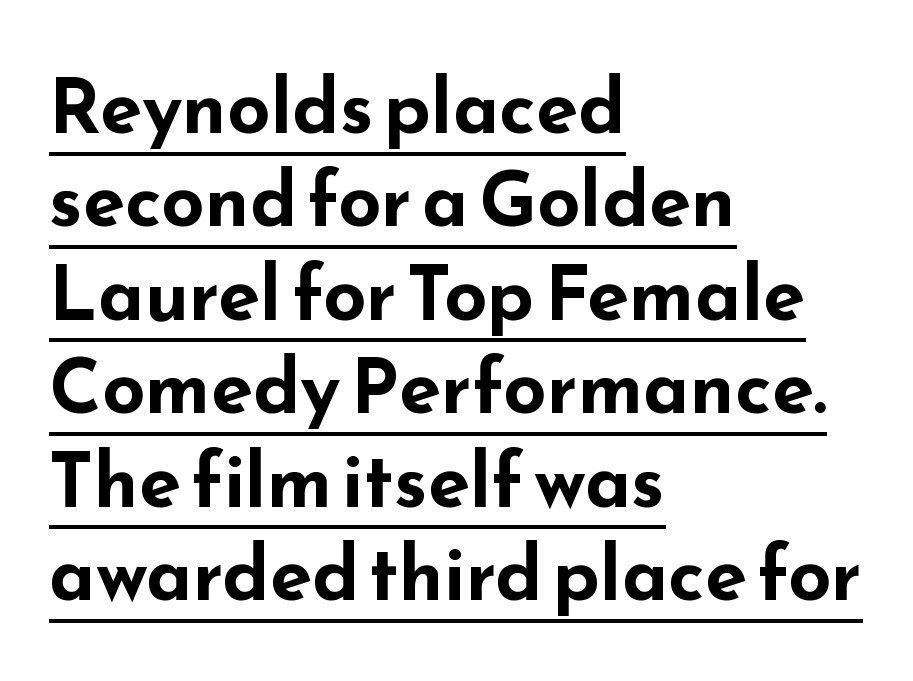
{"serif": "no", "italic": "no", "bold": "yes", "weight": "bold", "width": "wide", "stroke_contrast": "low", "x_height": "small", "monospaced": "no", "underline": "yes", "align": "left", "line_spacing_ratio": 1.23, "letter_spacing": "normal", "letter_spacing_em": 0.0, "glyph_px": 76}
